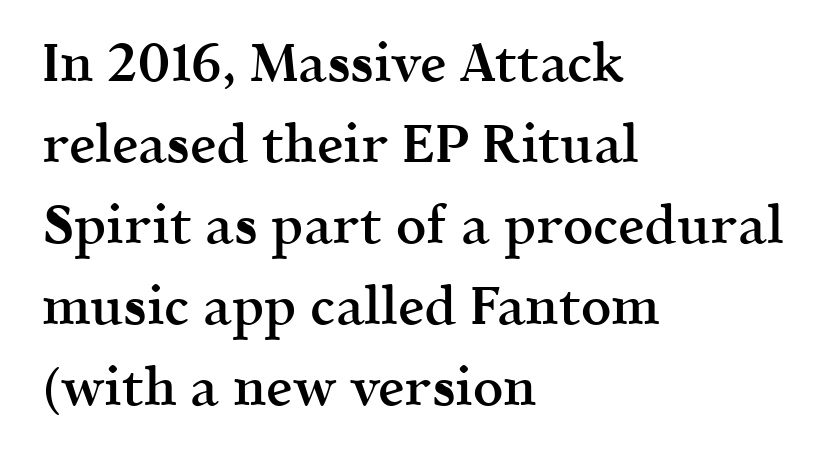
{"serif": "yes", "italic": "no", "bold": "semi", "weight": "semibold", "width": "normal", "x_height": "medium", "monospaced": "no", "underline": "no", "align": "left", "line_spacing": "normal", "line_spacing_ratio": 1.53, "letter_spacing": "normal", "letter_spacing_em": 0.0, "glyph_px": 53}
